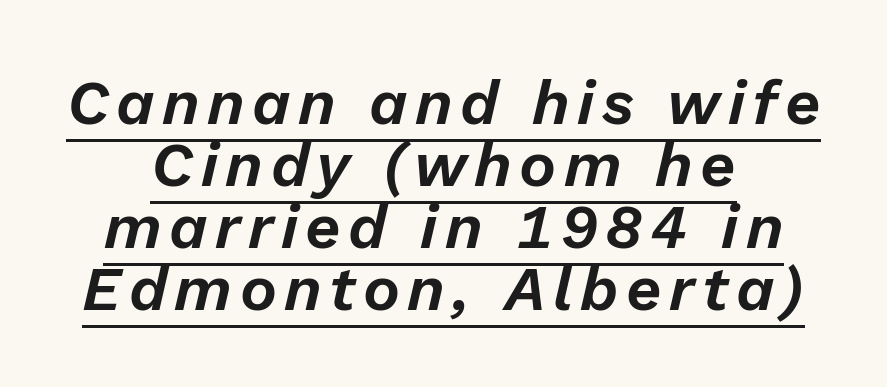
Q: Is the text italic (slanted)? A: Yes, it leans right by about 13 degrees.
Q: Is the text underlined? A: Yes.
Q: How is the paragraph aligned? A: Centered.
Q: Is the spacing between lines tight, normal or loose? A: Tight.
Q: Width (condensed, normal, or wide)? A: Normal.
Q: Stroke contrast? A: Low.
Q: x-height? A: Medium.
Q: Monospaced? A: No.
